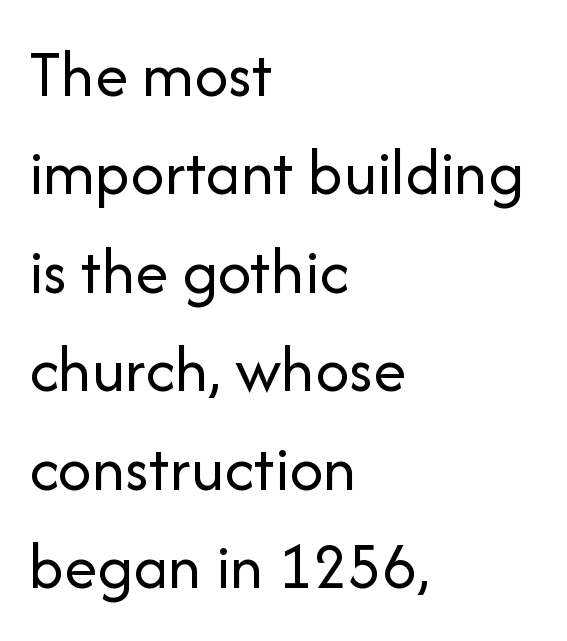
The image shows 67 px regular-weight sans-serif type, upright; set left-aligned, normal line spacing (1.47x), normal letter spacing, not underlined; low stroke contrast and a medium x-height.
